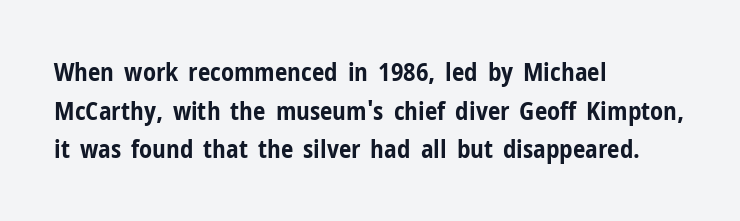
Lines of text with bare space underneath. Default kerning and tracking; the words read as compact shapes. Typeset ragged right — the left edge is the straight one. Regarding leading, the lines here are spaced in the standard way. Every stem runs plumb, perpendicular to the baseline.
